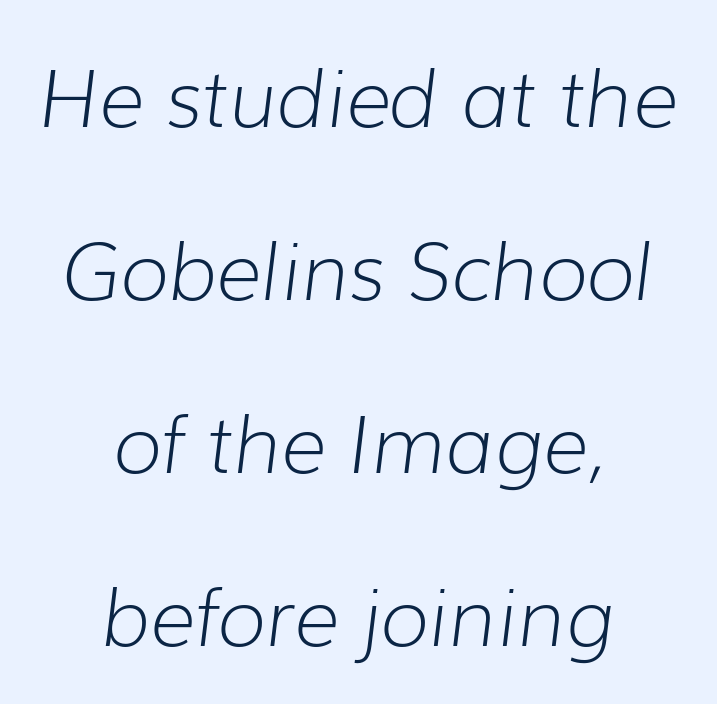
{"italic": "yes", "lean": "right", "slant_degrees": 7, "bold": "no", "weight": "light", "width": "normal", "stroke_contrast": "low", "x_height": "medium", "monospaced": "no", "underline": "no", "align": "center", "line_spacing": "loose", "line_spacing_ratio": 2.19, "letter_spacing": "normal", "letter_spacing_em": 0.0, "glyph_px": 79}
